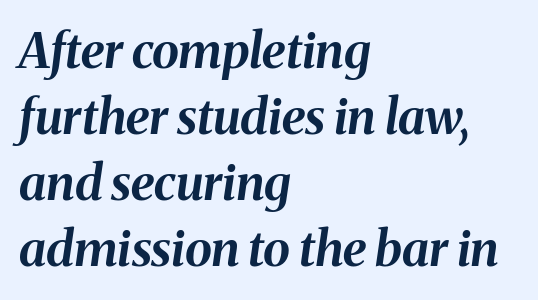
{"italic": "yes", "lean": "right", "slant_degrees": 8, "bold": "yes", "weight": "bold", "width": "normal", "stroke_contrast": "medium", "x_height": "medium", "monospaced": "no", "underline": "no", "align": "left", "line_spacing": "normal", "line_spacing_ratio": 1.35, "letter_spacing": "normal", "letter_spacing_em": 0.0, "glyph_px": 49}
